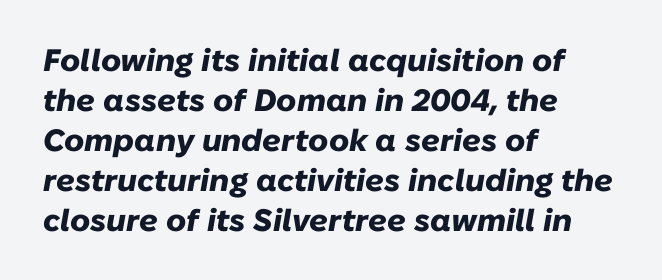
{"italic": "yes", "lean": "right", "slant_degrees": 10, "bold": "yes", "weight": "heavy", "width": "normal", "stroke_contrast": "low", "x_height": "medium", "monospaced": "no", "underline": "no", "align": "left", "line_spacing": "normal", "line_spacing_ratio": 1.29, "letter_spacing": "normal", "letter_spacing_em": 0.0, "glyph_px": 31}
